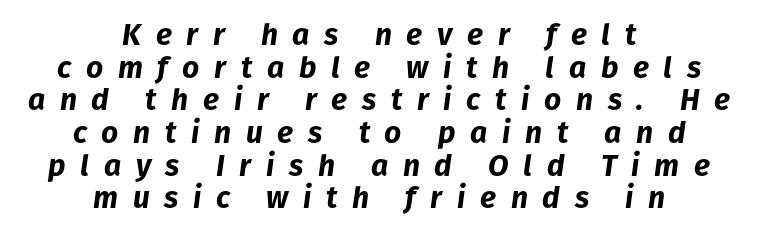
In terms of leading, this rendering errs on the cramped side. Italic: yes, the glyphs are oblique. The baseline area is clear. Stroke thickness is high; the sample reads as a true bold. A student would call this center alignment; a typographer would say set centered. Varying glyph widths throughout — classic text-font behaviour.
